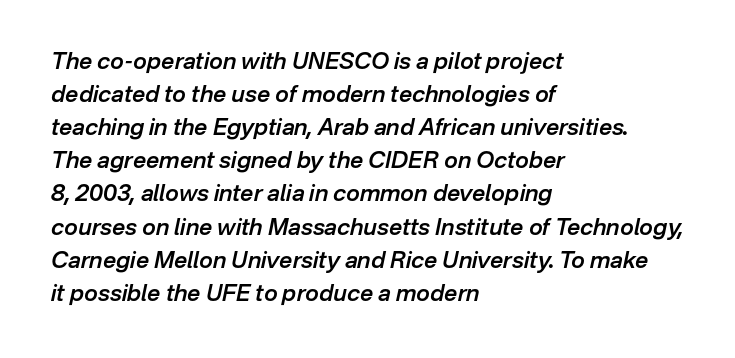
Q: Is the text bold? A: Semi-bold.
Q: Is the text italic (slanted)? A: Yes, it leans right by about 12 degrees.
Q: Is the text underlined? A: No.
Q: How is the paragraph aligned? A: Left-aligned.
Q: Is the spacing between letters normal or unusually wide? A: Normal.
Q: Is the spacing between lines tight, normal or loose? A: Normal.
